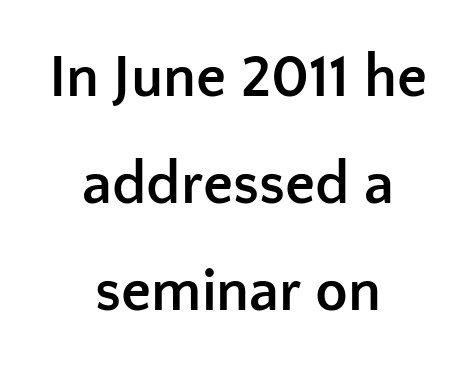
{"serif": "no", "italic": "no", "bold": "yes", "weight": "semibold", "width": "normal", "stroke_contrast": "low", "x_height": "medium", "monospaced": "no", "underline": "no", "align": "center", "line_spacing_ratio": 1.78, "letter_spacing": "normal", "letter_spacing_em": 0.0, "glyph_px": 60}
